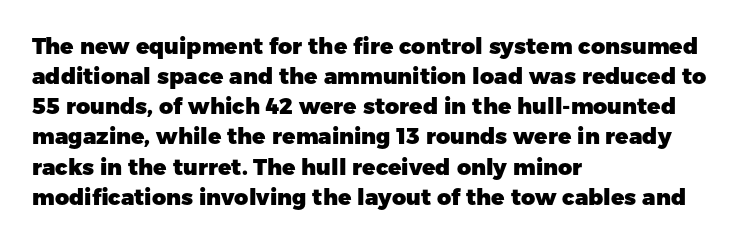
The image shows 22 px bold type, upright; set left-aligned, normal line spacing (1.37x), normal letter spacing, not underlined.
